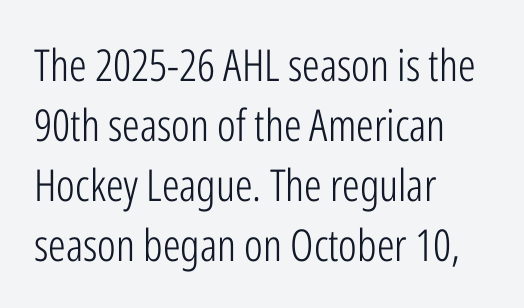
{"serif": "no", "italic": "no", "bold": "no", "weight": "light", "width": "condensed", "stroke_contrast": "low", "x_height": "medium", "monospaced": "no", "underline": "no", "align": "left", "line_spacing": "normal", "line_spacing_ratio": 1.36, "letter_spacing": "normal", "letter_spacing_em": 0.0, "glyph_px": 44}
